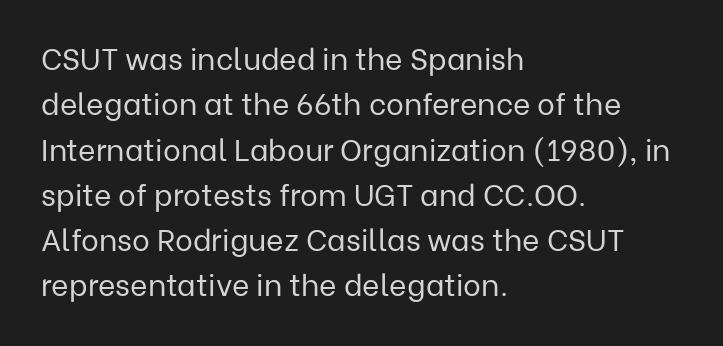
{"serif": "no", "italic": "no", "bold": "no", "weight": "regular", "width": "normal", "stroke_contrast": "low", "x_height": "medium", "monospaced": "no", "underline": "no", "align": "left", "line_spacing": "normal", "line_spacing_ratio": 1.51, "letter_spacing": "normal", "letter_spacing_em": 0.0, "glyph_px": 30}
